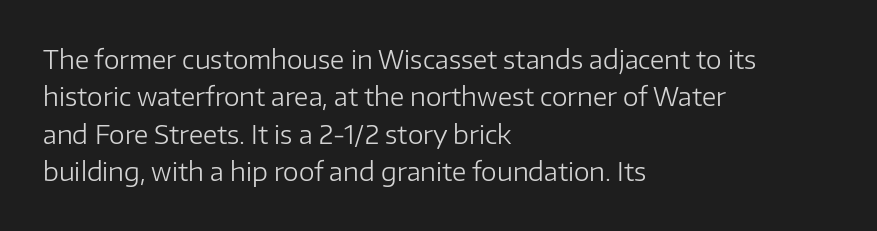
{"italic": "no", "bold": "no", "underline": "no", "align": "left", "line_spacing": "normal", "line_spacing_ratio": 1.5, "letter_spacing": "normal", "letter_spacing_em": 0.0, "glyph_px": 25}
